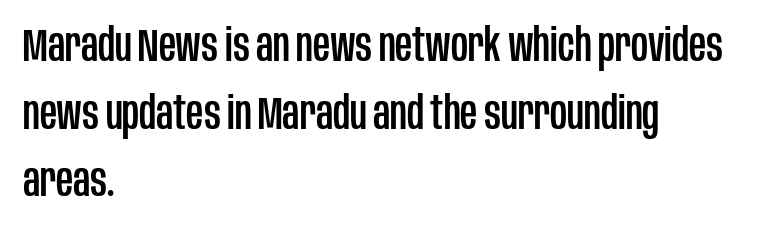
{"serif": "no", "italic": "no", "width": "condensed", "stroke_contrast": "low", "x_height": "large", "monospaced": "no", "underline": "no", "align": "left", "line_spacing": "normal", "line_spacing_ratio": 1.44, "letter_spacing": "normal", "letter_spacing_em": 0.0, "glyph_px": 47}
